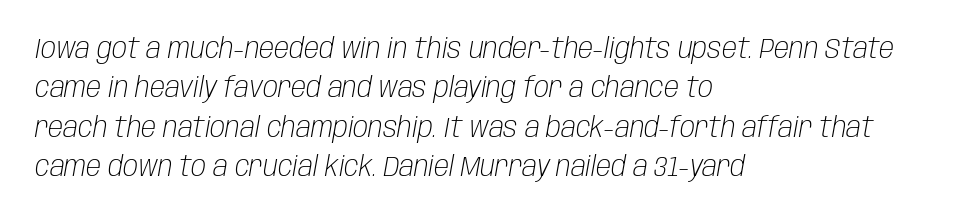
The image shows 28 px light, condensed type, italic (leaning right); set left-aligned, normal line spacing (1.41x), normal letter spacing, not underlined; low stroke contrast and a large x-height.
